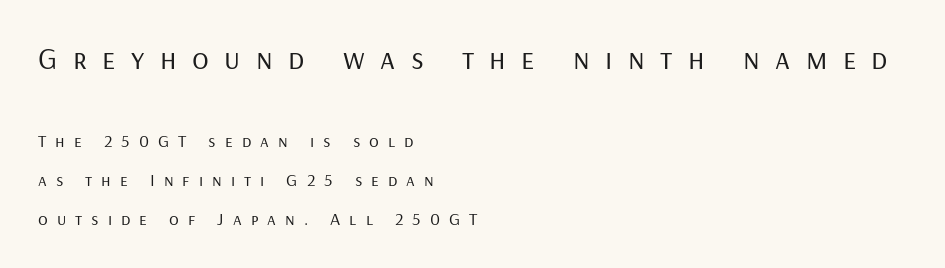
{"serif": "no", "italic": "no", "bold": "no", "weight": "regular", "width": "normal", "stroke_contrast": "low", "x_height": "medium", "monospaced": "no", "underline": "no", "align": "left", "line_spacing": "loose", "line_spacing_ratio": 2.15, "letter_spacing": "wide", "letter_spacing_em": 0.5, "larger_block": "first", "size_ratio": 1.72, "glyph_px": 31}
